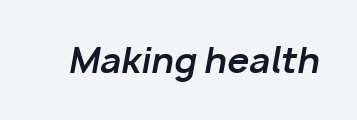
{"italic": "yes", "lean": "right", "slant_degrees": 10, "bold": "yes", "weight": "bold", "width": "normal", "stroke_contrast": "low", "x_height": "medium", "monospaced": "no", "underline": "no", "letter_spacing": "normal", "letter_spacing_em": 0.0, "glyph_px": 35}
